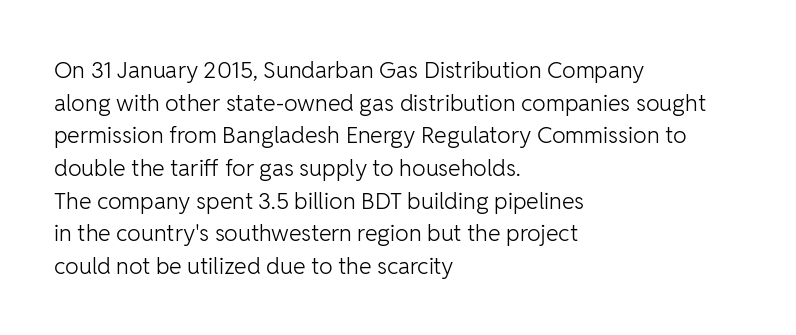
Q: Is the text bold? A: No.
Q: Is the text italic (slanted)? A: No, it is upright.
Q: Is the text underlined? A: No.
Q: How is the paragraph aligned? A: Left-aligned.
Q: Is the spacing between letters normal or unusually wide? A: Normal.
Q: Is the spacing between lines tight, normal or loose? A: Normal.
